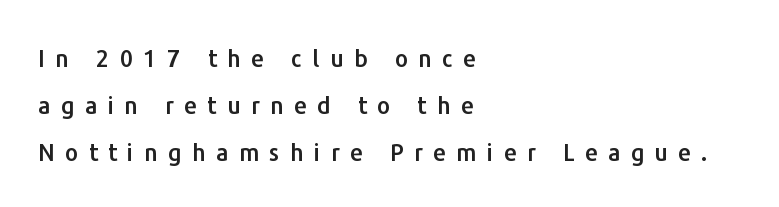
{"italic": "no", "underline": "no", "align": "left", "line_spacing": "loose", "line_spacing_ratio": 2.04, "letter_spacing": "wide", "letter_spacing_em": 0.46, "glyph_px": 23}
